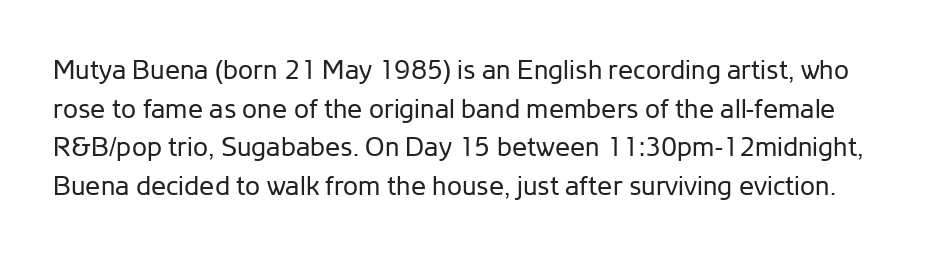
Heaviness? Minimal to ordinary, like unemphasized prose. The horizontal fit of the characters is conventional and even. Tall strokes in this sample are plumb rather than angled. If you measured baseline to baseline, you'd find a middling distance.
